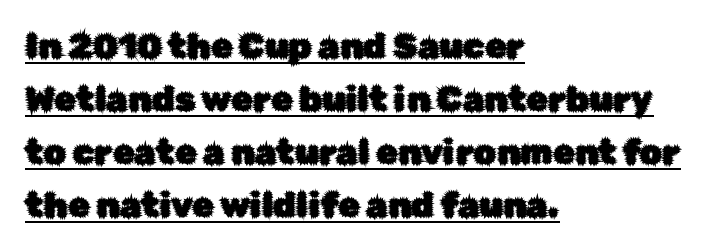
Q: Is the text italic (slanted)? A: No, it is upright.
Q: Is the typeface a serif or a sans-serif typeface? A: Sans-serif.
Q: Is the text underlined? A: Yes.
Q: How is the paragraph aligned? A: Left-aligned.
Q: Is the spacing between letters normal or unusually wide? A: Normal.
Q: Is the spacing between lines tight, normal or loose? A: Normal.
Q: Width (condensed, normal, or wide)? A: Normal.
Q: Stroke contrast? A: Low.
Q: x-height? A: Medium.
Q: Monospaced? A: No.
